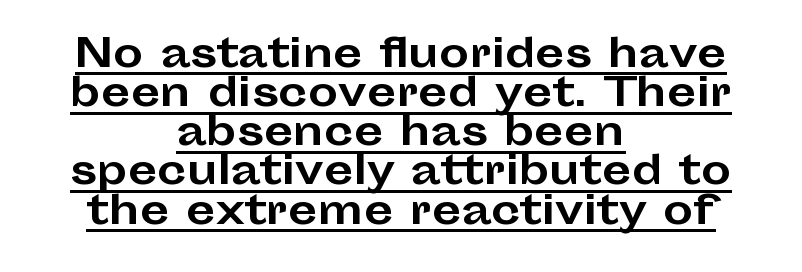
{"serif": "no", "italic": "no", "bold": "yes", "weight": "bold", "width": "wide", "stroke_contrast": "low", "x_height": "medium", "monospaced": "no", "underline": "yes", "align": "center", "line_spacing": "tight", "line_spacing_ratio": 1.03, "letter_spacing": "normal", "letter_spacing_em": 0.0, "glyph_px": 38}
